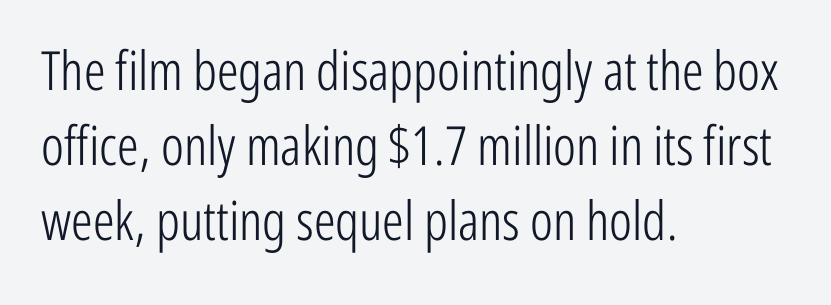
Q: Is the text bold? A: No.
Q: Is the text italic (slanted)? A: No, it is upright.
Q: Is the typeface a serif or a sans-serif typeface? A: Sans-serif.
Q: Is the text underlined? A: No.
Q: How is the paragraph aligned? A: Left-aligned.
Q: Is the spacing between letters normal or unusually wide? A: Normal.
Q: Is the spacing between lines tight, normal or loose? A: Normal.
Q: Width (condensed, normal, or wide)? A: Condensed.
Q: Stroke contrast? A: Low.
Q: x-height? A: Medium.
Q: Monospaced? A: No.
